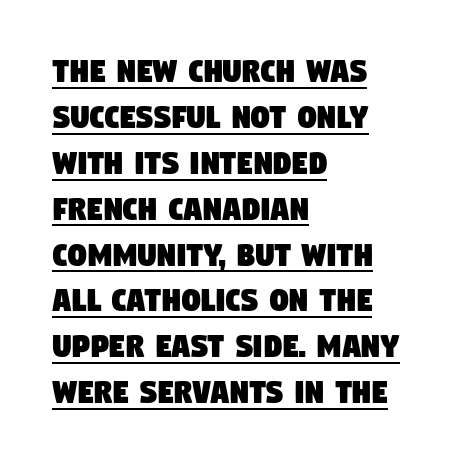
The image shows 37 px condensed sans-serif type; set left-aligned, line spacing 1.24x, normal letter spacing, underlined; low stroke contrast and a large x-height.
